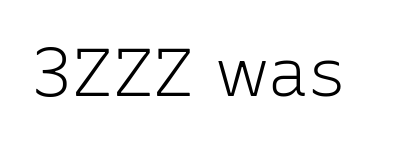
Q: Is the text bold? A: No.
Q: Is the text italic (slanted)? A: No, it is upright.
Q: Is the typeface a serif or a sans-serif typeface? A: Sans-serif.
Q: Is the text underlined? A: No.
Q: Is the spacing between letters normal or unusually wide? A: Normal.
Q: Width (condensed, normal, or wide)? A: Normal.
Q: Stroke contrast? A: Low.
Q: x-height? A: Medium.
Q: Monospaced? A: No.
